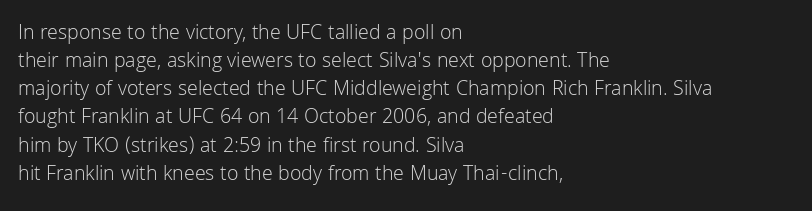
Q: Is the text bold? A: No.
Q: Is the text italic (slanted)? A: No, it is upright.
Q: Is the text underlined? A: No.
Q: How is the paragraph aligned? A: Left-aligned.
Q: Is the spacing between letters normal or unusually wide? A: Normal.
Q: Is the spacing between lines tight, normal or loose? A: Normal.
